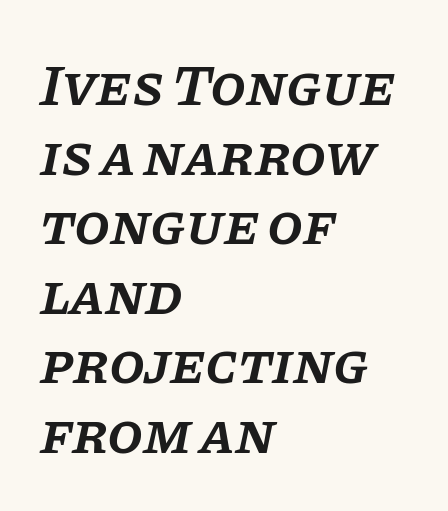
Q: Is the text bold? A: Semi-bold.
Q: Is the text italic (slanted)? A: Yes, it leans right by about 11 degrees.
Q: Is the typeface a serif or a sans-serif typeface? A: Serif.
Q: Is the text underlined? A: No.
Q: How is the paragraph aligned? A: Left-aligned.
Q: Is the spacing between letters normal or unusually wide? A: Normal.
Q: Width (condensed, normal, or wide)? A: Normal.
Q: Stroke contrast? A: Low.
Q: x-height? A: Large.
Q: Monospaced? A: No.
